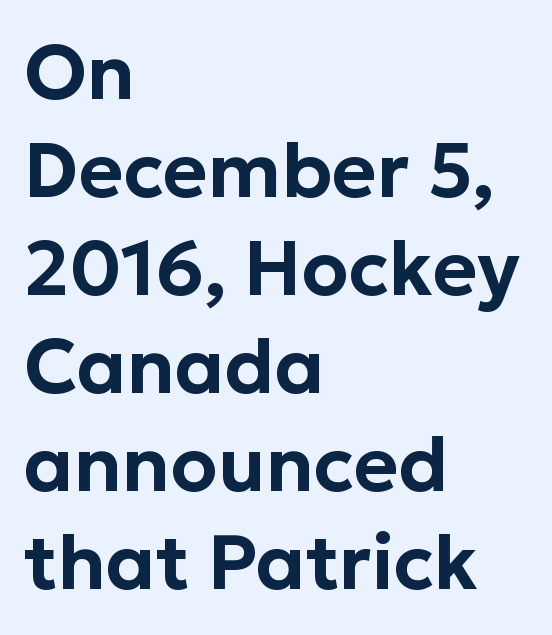
Q: Is the text italic (slanted)? A: No, it is upright.
Q: Is the typeface a serif or a sans-serif typeface? A: Sans-serif.
Q: Is the text underlined? A: No.
Q: How is the paragraph aligned? A: Left-aligned.
Q: Is the spacing between letters normal or unusually wide? A: Normal.
Q: Is the spacing between lines tight, normal or loose? A: Normal.
Q: Width (condensed, normal, or wide)? A: Normal.
Q: Stroke contrast? A: Low.
Q: x-height? A: Medium.
Q: Monospaced? A: No.
